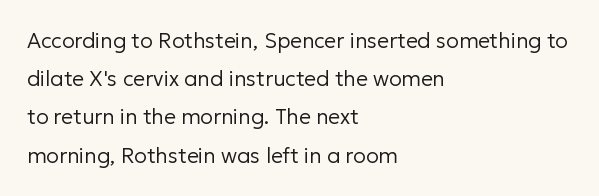
The gaps between neighbouring characters are ordinary and unremarkable. The baseline area is clear. The text block is weighted toward the left margin, trailing off unevenly rightward. The axis of the letterforms is exactly vertical.
